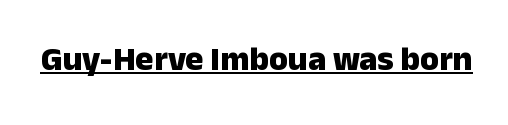
{"serif": "no", "italic": "no", "bold": "yes", "weight": "heavy", "width": "normal", "stroke_contrast": "low", "x_height": "medium", "monospaced": "no", "underline": "yes", "letter_spacing": "normal", "letter_spacing_em": 0.0, "glyph_px": 34}
